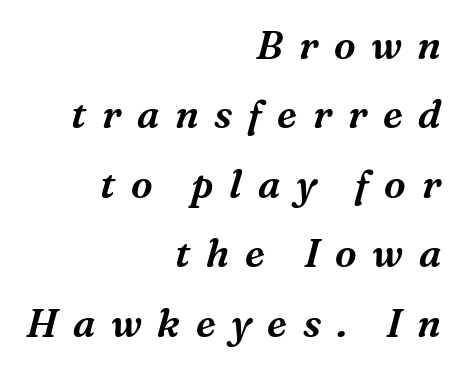
Q: Is the text italic (slanted)? A: Yes, it leans right by about 16 degrees.
Q: Is the typeface a serif or a sans-serif typeface? A: Serif.
Q: Is the text underlined? A: No.
Q: How is the paragraph aligned? A: Right-aligned.
Q: Is the spacing between letters normal or unusually wide? A: Unusually wide.
Q: Width (condensed, normal, or wide)? A: Normal.
Q: Stroke contrast? A: Medium.
Q: x-height? A: Medium.
Q: Monospaced? A: No.
